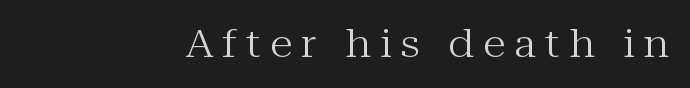
{"serif": "yes", "italic": "no", "bold": "no", "weight": "regular", "width": "normal", "stroke_contrast": "medium", "x_height": "medium", "monospaced": "no", "underline": "no", "align": "right", "letter_spacing": "wide", "letter_spacing_em": 0.24, "glyph_px": 38}
